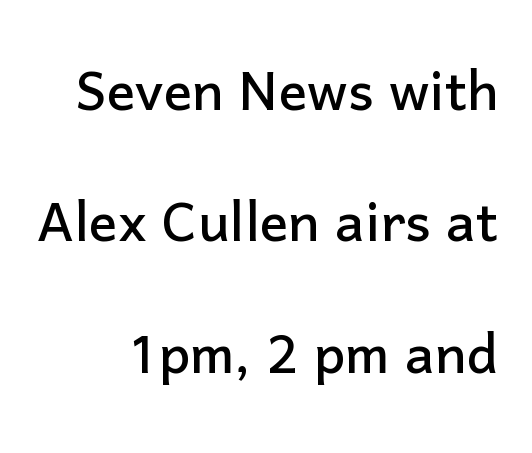
The image shows 71 px sans-serif type, upright; set right-aligned, line spacing 1.85x, normal letter spacing, not underlined; low stroke contrast and a medium x-height.
